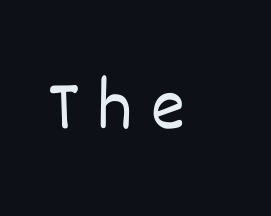
Q: Is the text bold? A: No.
Q: Is the text italic (slanted)? A: No, it is upright.
Q: Is the text underlined? A: No.
Q: Is the spacing between letters normal or unusually wide? A: Unusually wide.
Q: Width (condensed, normal, or wide)? A: Normal.
Q: Stroke contrast? A: Low.
Q: x-height? A: Large.
Q: Monospaced? A: No.
